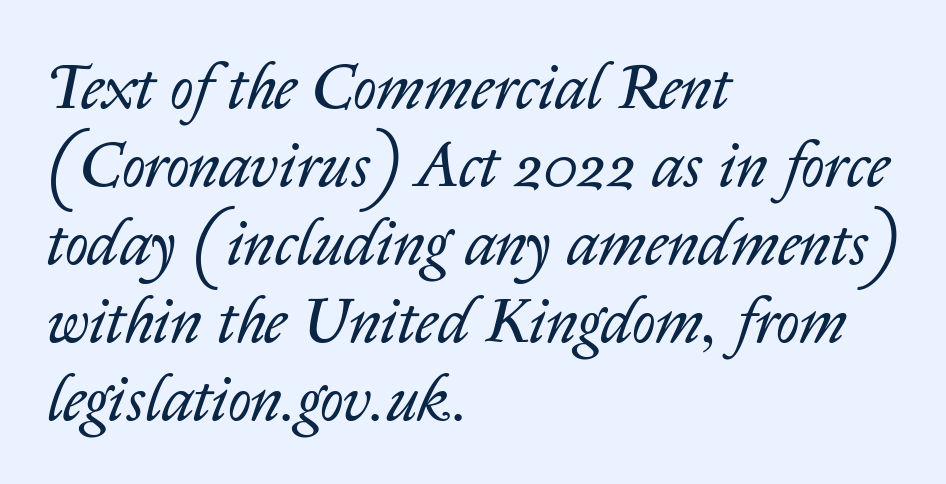
Horizontally, the lines are justified to the leading edge only. This rendering leaves character spacing at its baseline value. Proportional: the letters do not fall into vertical columns. The area under the type is left untouched.
